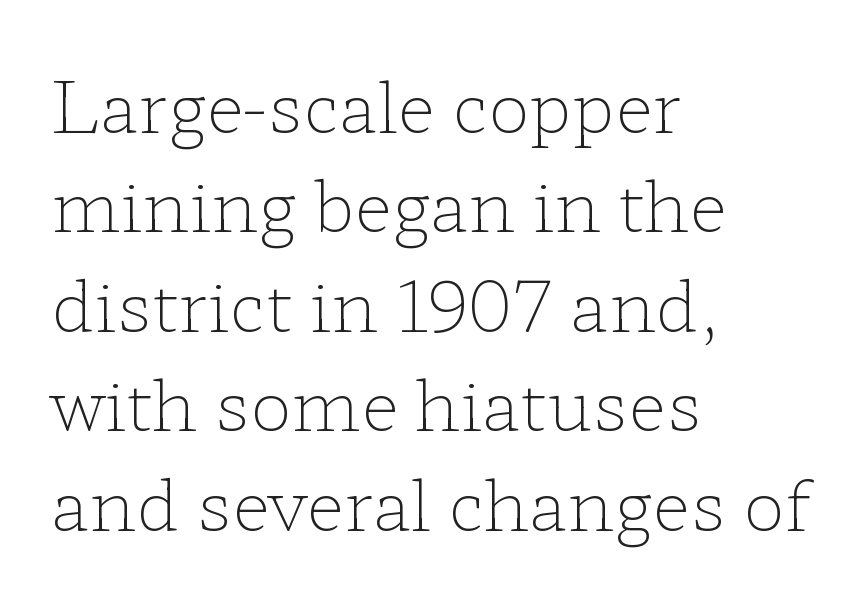
Q: Is the text bold? A: No.
Q: Is the text italic (slanted)? A: No, it is upright.
Q: Is the typeface a serif or a sans-serif typeface? A: Serif.
Q: Is the text underlined? A: No.
Q: How is the paragraph aligned? A: Left-aligned.
Q: Is the spacing between letters normal or unusually wide? A: Normal.
Q: Is the spacing between lines tight, normal or loose? A: Normal.
Q: Width (condensed, normal, or wide)? A: Wide.
Q: Stroke contrast? A: Low.
Q: x-height? A: Medium.
Q: Monospaced? A: No.
